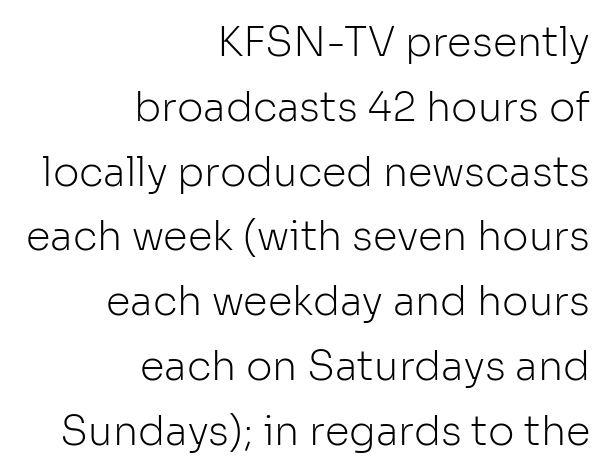
The gaps between neighbouring characters are ordinary and unremarkable. Notice how the passage keeps a crisp vertical edge on the right only. Vertical stems look standard width or narrower in stroke. The leading is moderate, giving the passage an even texture. Varying glyph widths throughout — classic text-font behaviour.
